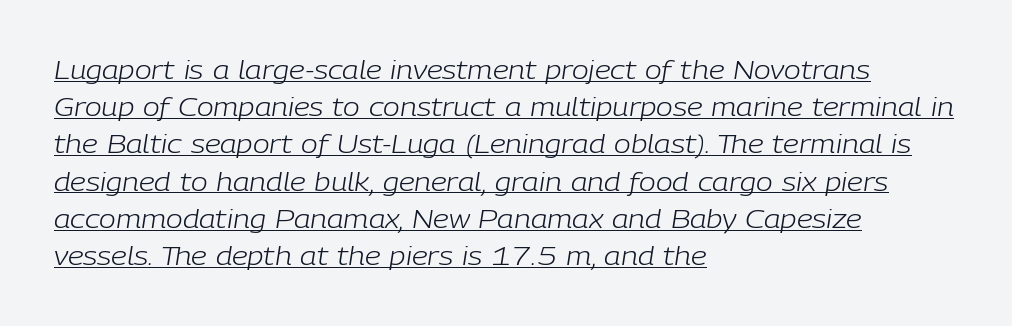
{"italic": "yes", "lean": "right", "slant_degrees": 9, "bold": "no", "underline": "yes", "align": "left", "line_spacing": "normal", "line_spacing_ratio": 1.49, "letter_spacing": "normal", "letter_spacing_em": 0.0, "glyph_px": 25}
